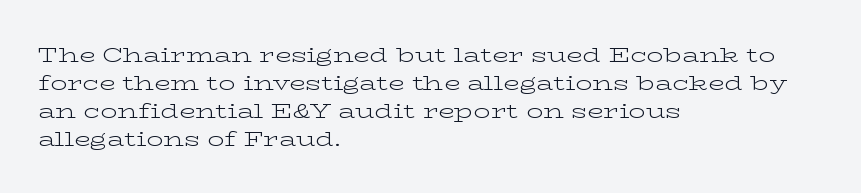
The image shows 21 px text type, upright; set left-aligned, normal line spacing (1.33x), normal letter spacing, not underlined.
